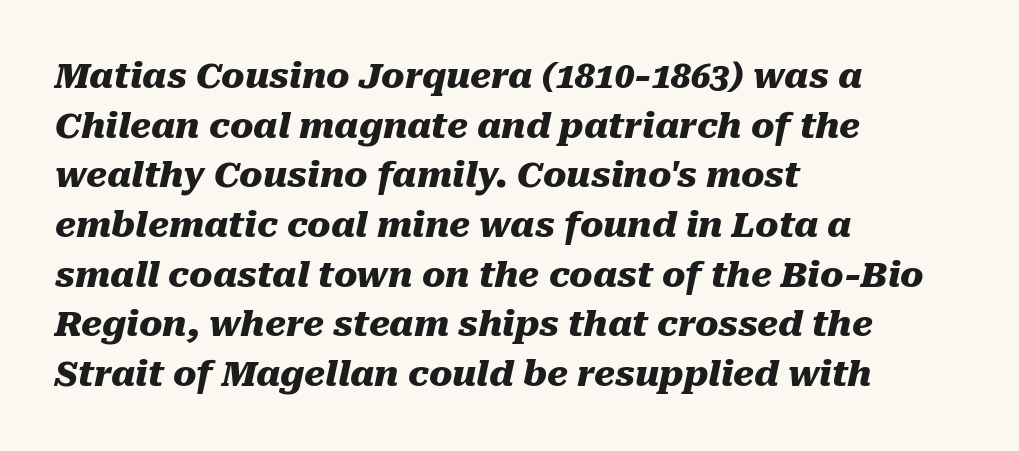
The image shows 35 px heavy type, italic (leaning right); set left-aligned, normal line spacing (1.42x), normal letter spacing, not underlined; medium stroke contrast and a medium x-height.
